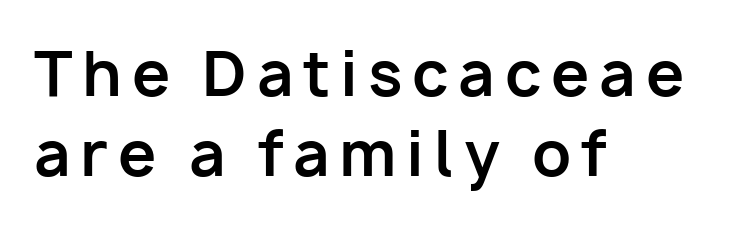
The lines are quadded left. Every character sits straight up, as roman type does. The passage shown is emphatically bold. The rows are spaced the way most documents space them. Is this a fixed-width face? No — the glyphs have proportional, varying widths. Clear beneath every line of the passage.
